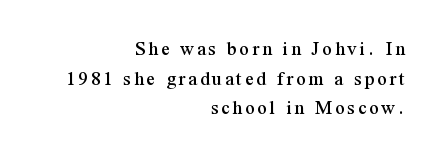
{"italic": "no", "underline": "no", "align": "right", "line_spacing": "normal", "line_spacing_ratio": 1.41, "glyph_px": 21}
